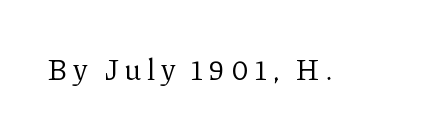
The image shows 29 px regular-weight serif type, upright; set not underlined; low stroke contrast and a medium x-height.
